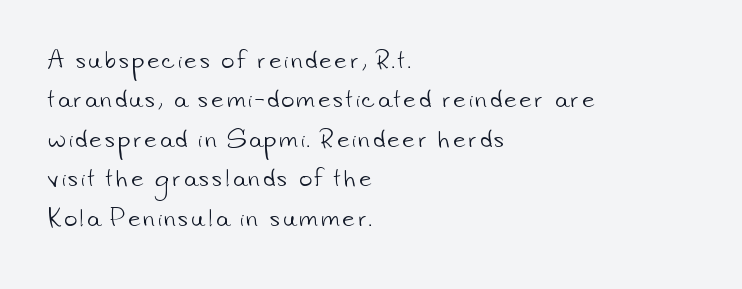
Q: Is the text bold? A: No.
Q: Is the text underlined? A: No.
Q: How is the paragraph aligned? A: Left-aligned.
